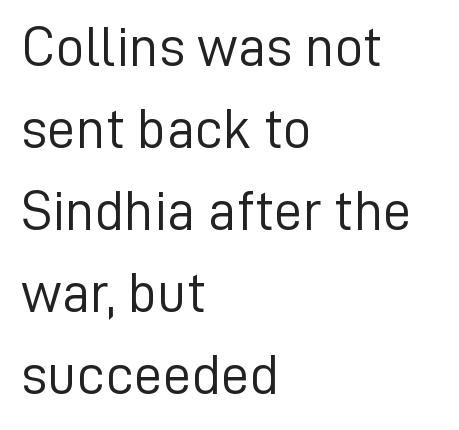
The image shows 57 px light sans-serif type, upright; set left-aligned, normal line spacing (1.44x), normal letter spacing, not underlined; low stroke contrast and a medium x-height.
